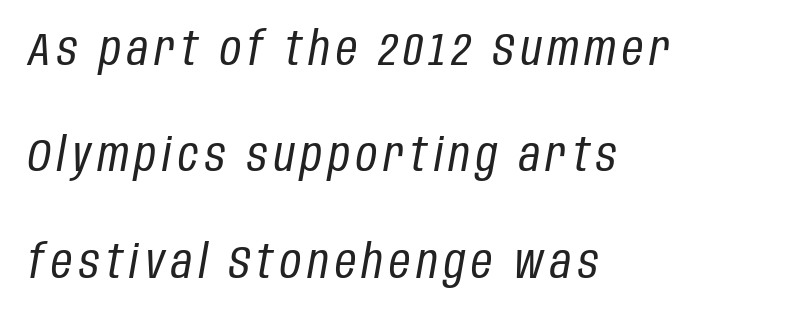
Left-aligned paragraph, ragged on the right. Line spacing here is loose. You could not count columns in this text — the font is proportionally spaced. The zone under the glyphs is completely vacant. The typeface has the unassuming heft of standard copy or less. The axis of the letterforms is tilted away from vertical.
